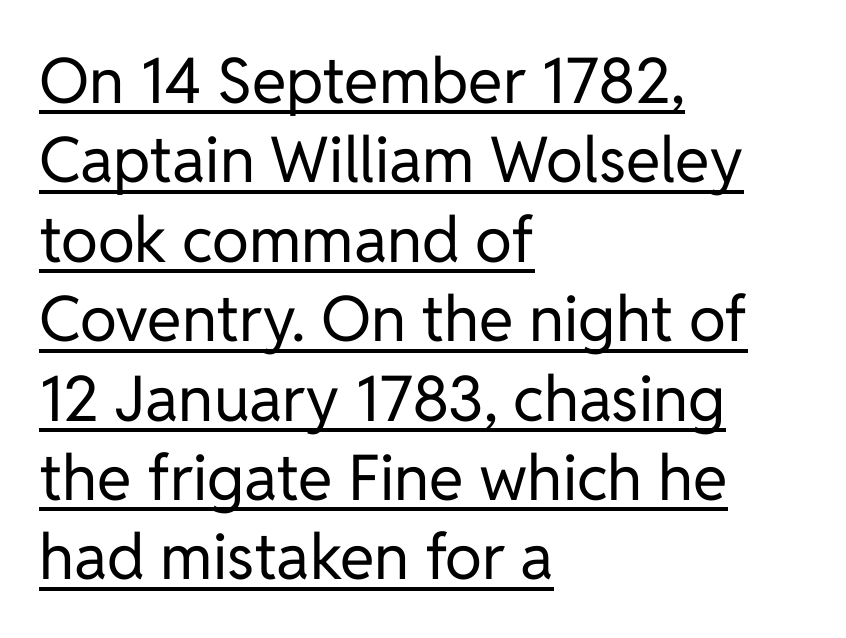
This rendering employs a face without finishing strokes, i.e., a sans-serif. The gaps between neighbouring characters are ordinary and unremarkable. This sample carries an underscore along the baseline area. Spacing verdict: proportional, widths tailored to each character. Short and long lines alike share a common starting point at left.
